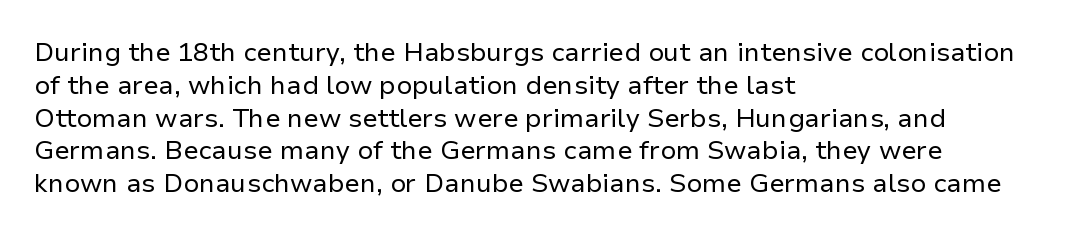
Q: Is the text bold? A: No.
Q: Is the text italic (slanted)? A: No, it is upright.
Q: Is the text underlined? A: No.
Q: How is the paragraph aligned? A: Left-aligned.
Q: Is the spacing between letters normal or unusually wide? A: Normal.
Q: Is the spacing between lines tight, normal or loose? A: Normal.
